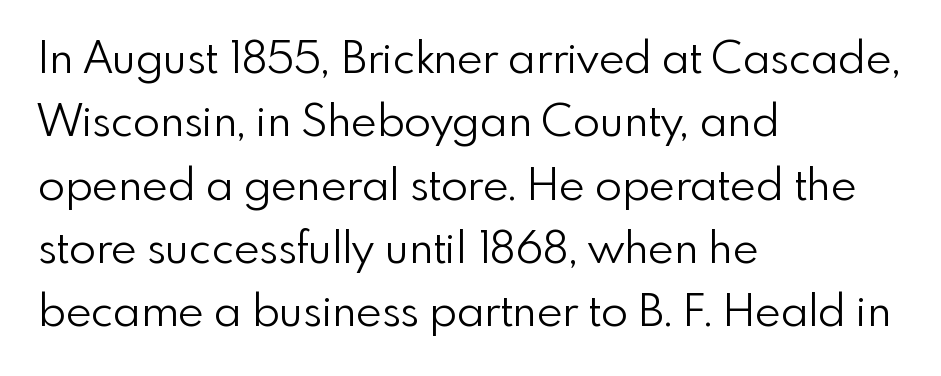
{"serif": "no", "italic": "no", "bold": "no", "weight": "light", "width": "normal", "x_height": "small", "monospaced": "no", "underline": "no", "align": "left", "line_spacing": "normal", "line_spacing_ratio": 1.44, "letter_spacing": "normal", "letter_spacing_em": 0.0, "glyph_px": 44}
